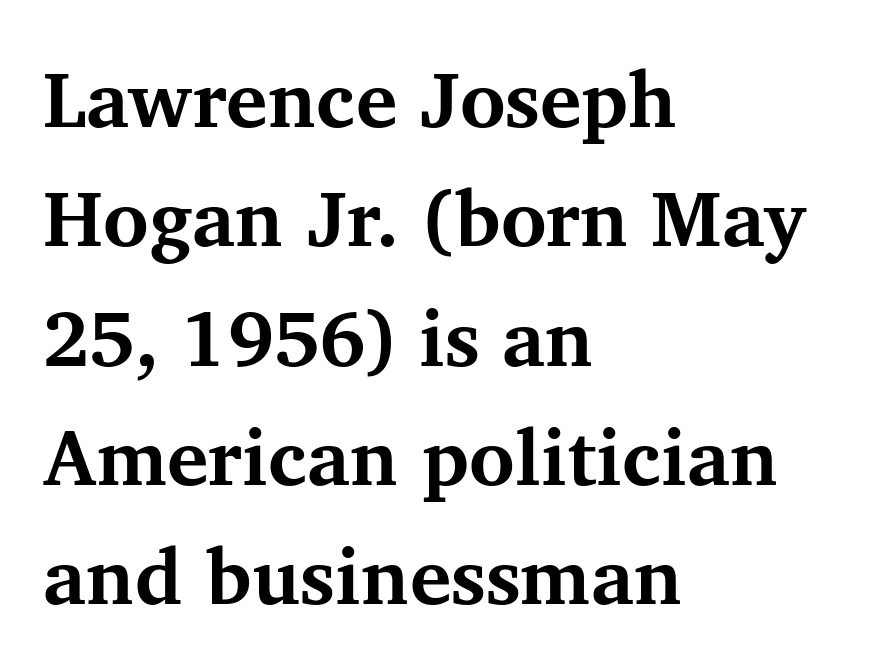
{"serif": "yes", "italic": "no", "bold": "yes", "weight": "bold", "width": "normal", "stroke_contrast": "medium", "x_height": "medium", "monospaced": "no", "underline": "no", "align": "left", "line_spacing": "normal", "line_spacing_ratio": 1.53, "letter_spacing": "normal", "letter_spacing_em": 0.0, "glyph_px": 78}
